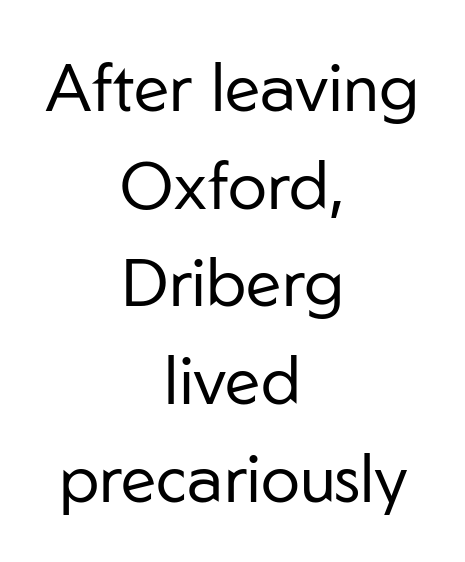
Q: Is the text bold? A: No.
Q: Is the text italic (slanted)? A: No, it is upright.
Q: Is the typeface a serif or a sans-serif typeface? A: Sans-serif.
Q: Is the text underlined? A: No.
Q: How is the paragraph aligned? A: Centered.
Q: Is the spacing between letters normal or unusually wide? A: Normal.
Q: Is the spacing between lines tight, normal or loose? A: Normal.
Q: Width (condensed, normal, or wide)? A: Normal.
Q: Stroke contrast? A: Low.
Q: x-height? A: Medium.
Q: Monospaced? A: No.
